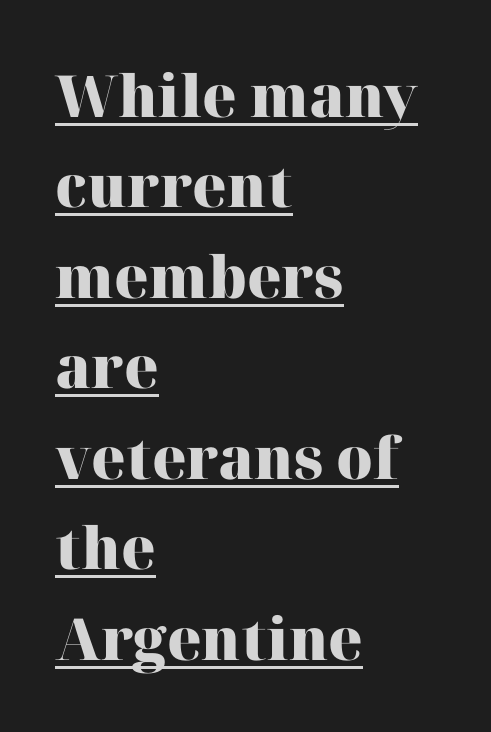
Q: Is the text bold? A: Yes.
Q: Is the text italic (slanted)? A: No, it is upright.
Q: Is the typeface a serif or a sans-serif typeface? A: Serif.
Q: Is the text underlined? A: Yes.
Q: How is the paragraph aligned? A: Left-aligned.
Q: Is the spacing between letters normal or unusually wide? A: Normal.
Q: Is the spacing between lines tight, normal or loose? A: Normal.
Q: Width (condensed, normal, or wide)? A: Normal.
Q: Stroke contrast? A: High.
Q: x-height? A: Medium.
Q: Monospaced? A: No.
